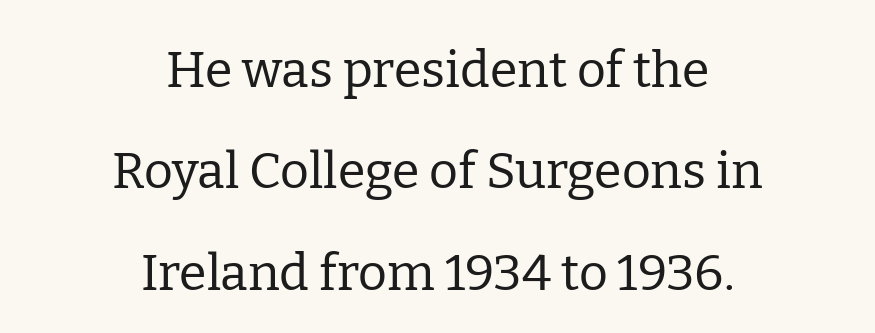
Q: Is the text bold? A: No.
Q: Is the text italic (slanted)? A: No, it is upright.
Q: Is the typeface a serif or a sans-serif typeface? A: Serif.
Q: Is the text underlined? A: No.
Q: How is the paragraph aligned? A: Centered.
Q: Is the spacing between letters normal or unusually wide? A: Normal.
Q: Is the spacing between lines tight, normal or loose? A: Loose.
Q: Width (condensed, normal, or wide)? A: Normal.
Q: Stroke contrast? A: Low.
Q: x-height? A: Medium.
Q: Monospaced? A: No.
